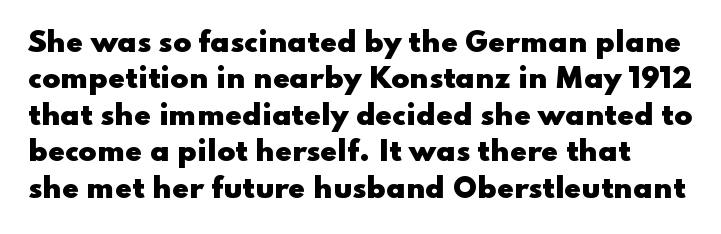
Q: Is the text bold? A: Yes.
Q: Is the text italic (slanted)? A: No, it is upright.
Q: Is the text underlined? A: No.
Q: Is the spacing between letters normal or unusually wide? A: Normal.
Q: Is the spacing between lines tight, normal or loose? A: Normal.
